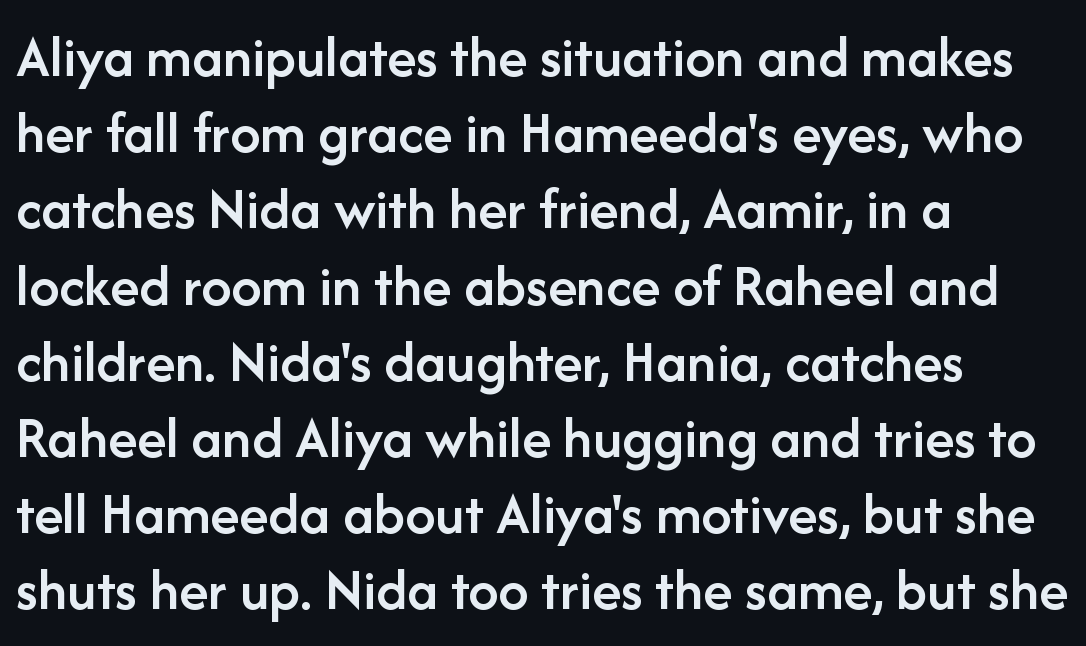
The typesetting leans somewhat heavy: a semibold. A typesetter would label this face a sans. Check under the words: just untouched page. The lettering holds an erect, upright posture throughout. This rendering leaves character spacing at its baseline value.
